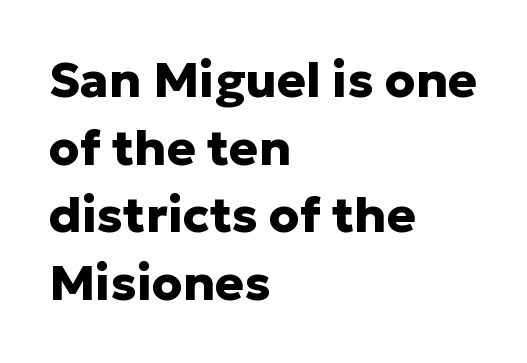
The image shows 49 px heavy sans-serif type, upright; set left-aligned, normal line spacing (1.38x), normal letter spacing, not underlined; low stroke contrast and a medium x-height.
